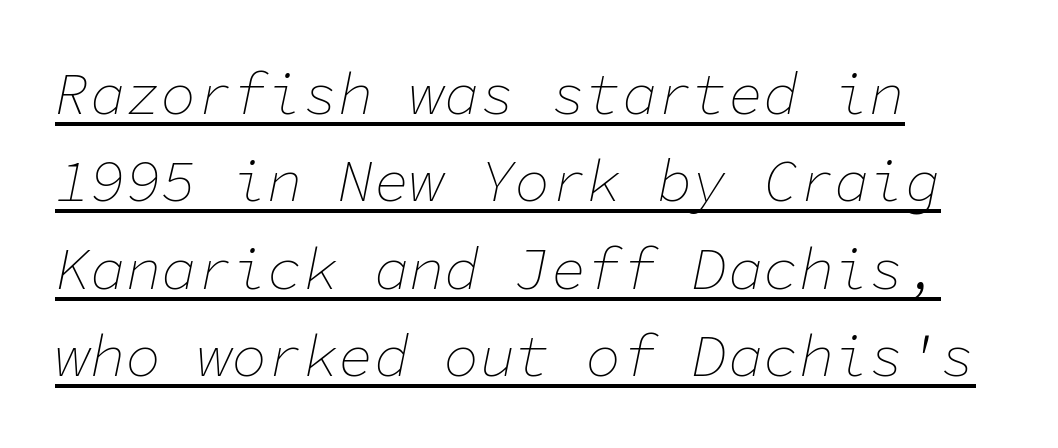
Q: Is the text bold? A: No.
Q: Is the text italic (slanted)? A: Yes, it leans right by about 11 degrees.
Q: Is the text underlined? A: Yes.
Q: How is the paragraph aligned? A: Left-aligned.
Q: Is the spacing between letters normal or unusually wide? A: Normal.
Q: Is the spacing between lines tight, normal or loose? A: Normal.
Q: Width (condensed, normal, or wide)? A: Normal.
Q: Stroke contrast? A: Low.
Q: x-height? A: Medium.
Q: Monospaced? A: Yes.
